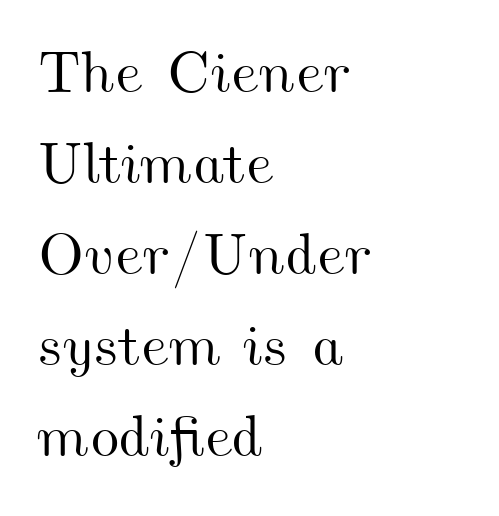
Think of a printed novel: that variable character pitch is what you see here. All the whitespace from short lines collects on the right. The space between consecutive lines is moderate. The space directly below the letters is spotless. The line texture is even and compact thanks to regular tracking.
